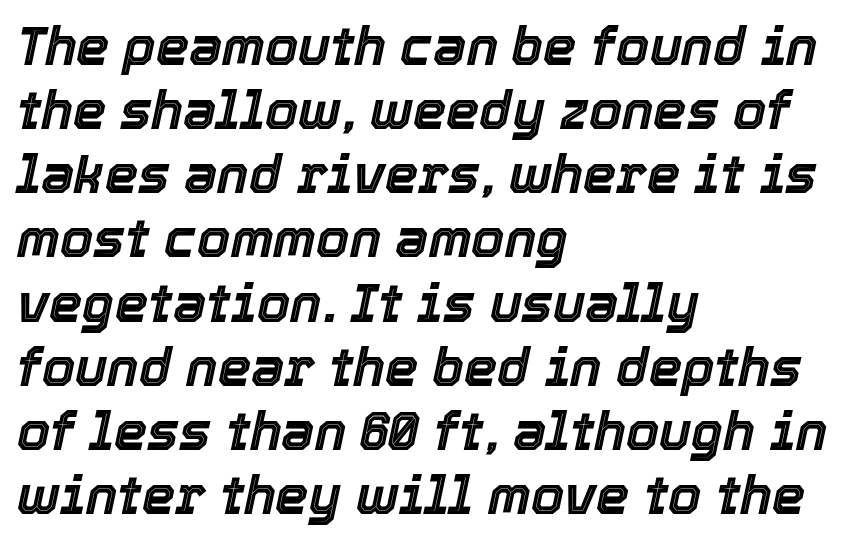
{"italic": "yes", "lean": "right", "slant_degrees": 12, "width": "normal", "x_height": "medium", "monospaced": "no", "underline": "no", "align": "left", "line_spacing_ratio": 1.21, "letter_spacing": "normal", "letter_spacing_em": 0.0, "glyph_px": 53}
